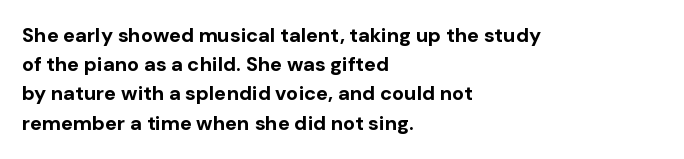
Q: Is the text bold? A: Yes.
Q: Is the text italic (slanted)? A: No, it is upright.
Q: Is the text underlined? A: No.
Q: How is the paragraph aligned? A: Left-aligned.
Q: Is the spacing between letters normal or unusually wide? A: Normal.
Q: Is the spacing between lines tight, normal or loose? A: Normal.
